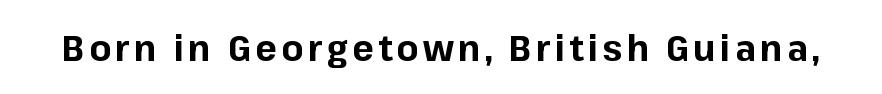
{"serif": "no", "italic": "no", "bold": "yes", "weight": "bold", "width": "normal", "stroke_contrast": "low", "x_height": "medium", "monospaced": "no", "underline": "no", "glyph_px": 36}
